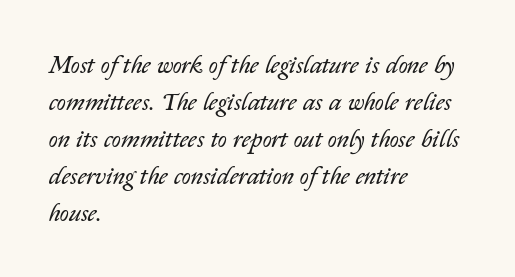
Descenders hang freely into open space. Nothing unusual about the tracking: characters are spaced as the font intends. Stems here are at most as thick as an everyday book face. Short and long lines alike share a common starting point at left. Normally led — the rows are evenly, conventionally spaced.
